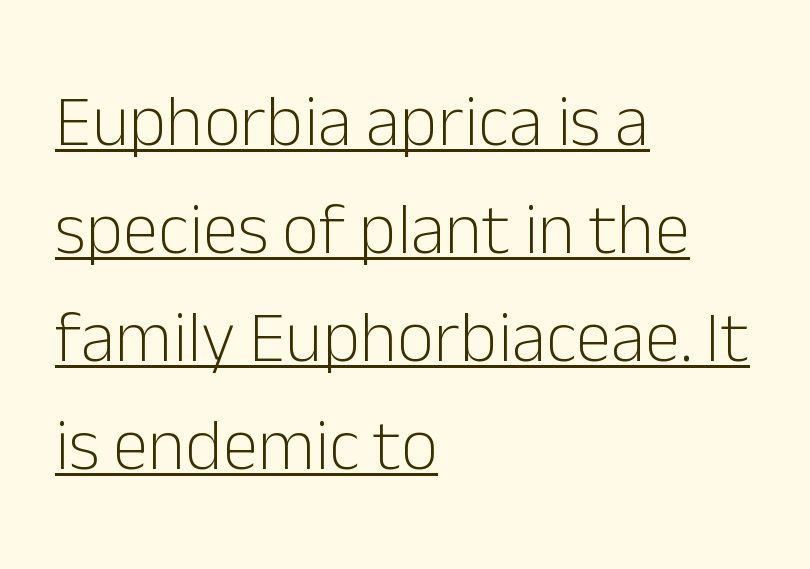
This reads as an unemphasized weight, regular at the heaviest. Horizontal alignment here is leftward, the default for most running prose. Unlike a traditional serif, this face leaves its strokes unadorned. Upright lettering throughout.
